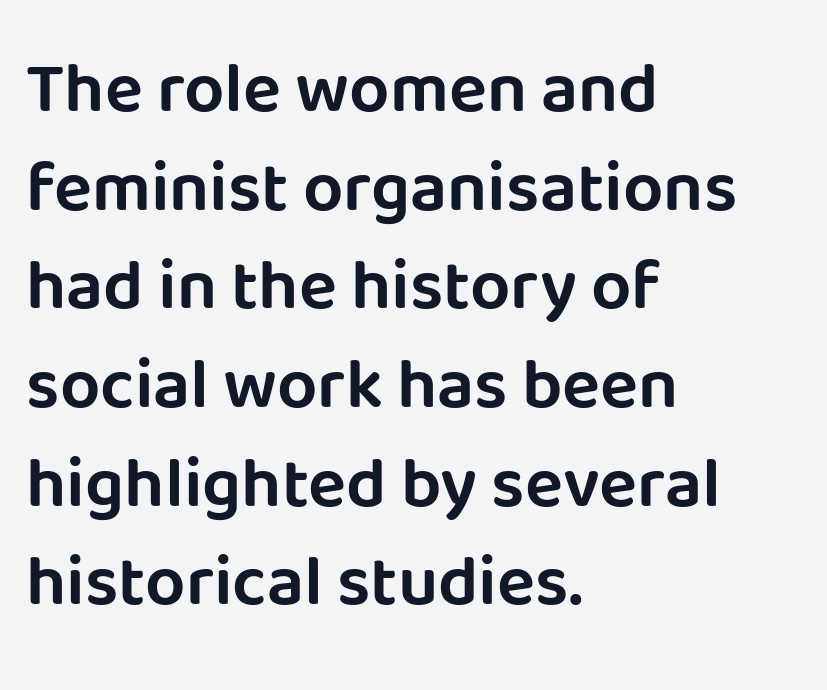
Q: Is the text italic (slanted)? A: No, it is upright.
Q: Is the typeface a serif or a sans-serif typeface? A: Sans-serif.
Q: Is the text underlined? A: No.
Q: How is the paragraph aligned? A: Left-aligned.
Q: Is the spacing between letters normal or unusually wide? A: Normal.
Q: Is the spacing between lines tight, normal or loose? A: Normal.
Q: Width (condensed, normal, or wide)? A: Normal.
Q: Stroke contrast? A: Low.
Q: x-height? A: Large.
Q: Monospaced? A: No.
